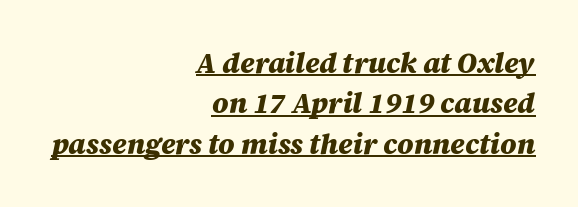
Q: Is the text bold? A: Yes.
Q: Is the text italic (slanted)? A: Yes, it leans right by about 12 degrees.
Q: Is the text underlined? A: Yes.
Q: How is the paragraph aligned? A: Right-aligned.
Q: Is the spacing between letters normal or unusually wide? A: Normal.
Q: Is the spacing between lines tight, normal or loose? A: Normal.
Q: Width (condensed, normal, or wide)? A: Normal.
Q: Stroke contrast? A: Medium.
Q: x-height? A: Large.
Q: Monospaced? A: No.
